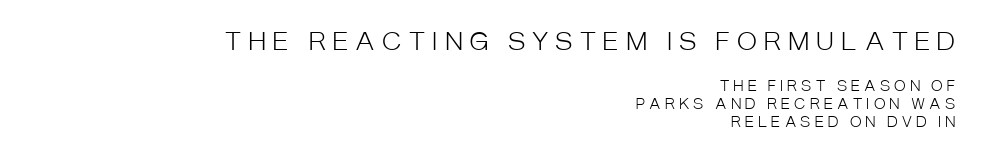
The block sitting higher on the canvas is the one with enlarged characters. Reading down the block, your eye finds every line finishing at a fixed right position. Notice how descenders clear the ascenders below comfortably — that's standard leading. The type sits square on the baseline with zero lean.
